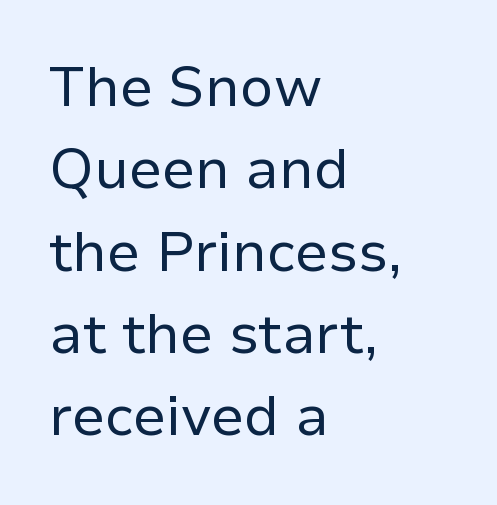
The image shows 56 px regular-weight sans-serif type, upright; set left-aligned, normal line spacing (1.47x), normal letter spacing, not underlined; low stroke contrast and a medium x-height.
